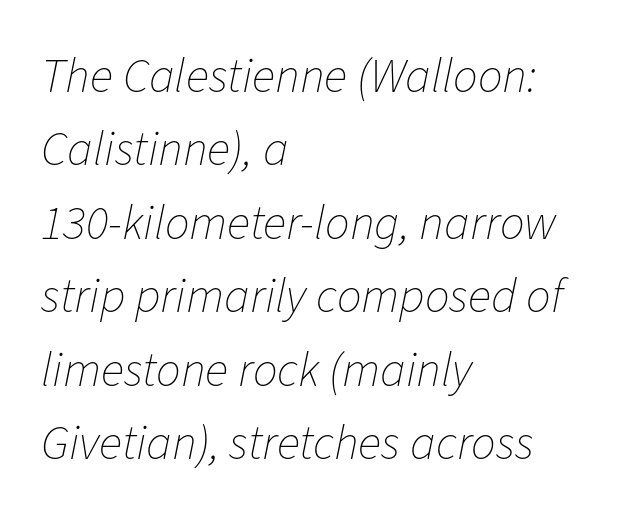
Words appear dense and cohesive because spacing is normal. Descender tails drop into unmarked territory. Leading: standard. Each letter keeps its own natural width here, so spacing adapts to shape. The passage is arranged the way most books set body copy — flush left.
